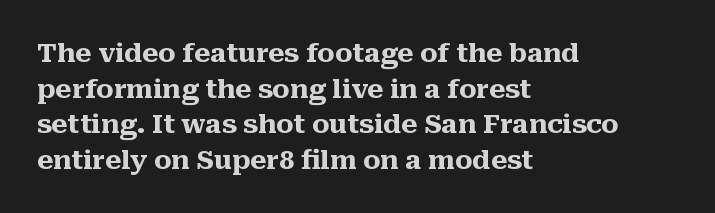
Q: Is the text bold? A: Yes.
Q: Is the text italic (slanted)? A: No, it is upright.
Q: Is the text underlined? A: No.
Q: How is the paragraph aligned? A: Left-aligned.
Q: Is the spacing between letters normal or unusually wide? A: Normal.
Q: Is the spacing between lines tight, normal or loose? A: Normal.
